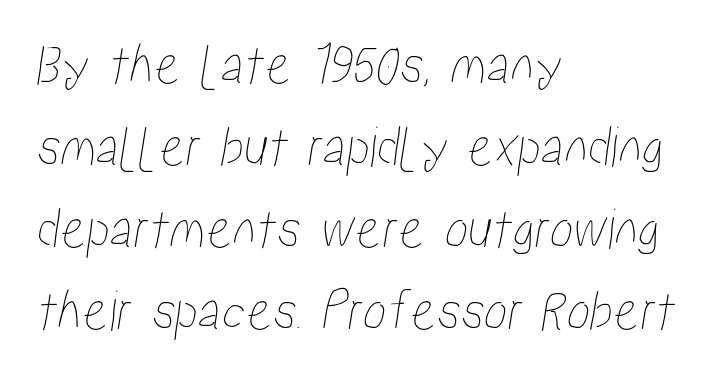
Q: Is the text underlined? A: No.
Q: How is the paragraph aligned? A: Left-aligned.
Q: Is the spacing between letters normal or unusually wide? A: Normal.
Q: Is the spacing between lines tight, normal or loose? A: Normal.
Q: Width (condensed, normal, or wide)? A: Condensed.
Q: Stroke contrast? A: Low.
Q: x-height? A: Medium.
Q: Monospaced? A: No.
